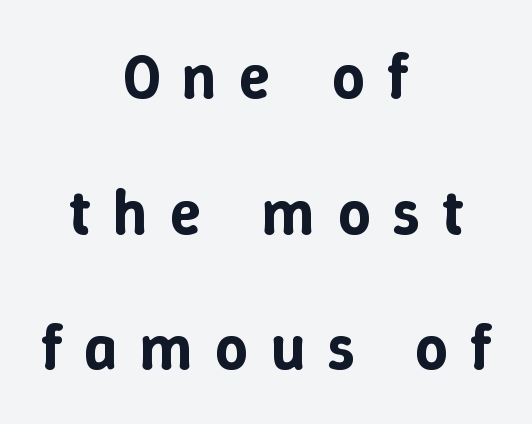
The image shows 64 px text type, upright; set centered, loose line spacing (2.12x), unusually wide letter spacing (+0.35 em), not underlined; low stroke contrast and a medium x-height.
